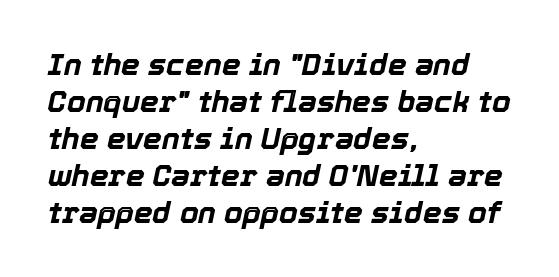
The image shows 30 px bold type, italic (leaning right); set left-aligned, line spacing 1.23x, normal letter spacing, not underlined; a medium x-height.
